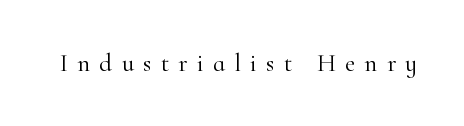
Rendered with straight, roman letterforms. A clean baseline with only descenders dipping below it. Is this a heavy cut? Hardly; it is regular or lighter. Tracking value appears strongly positive — letters spread wide.
